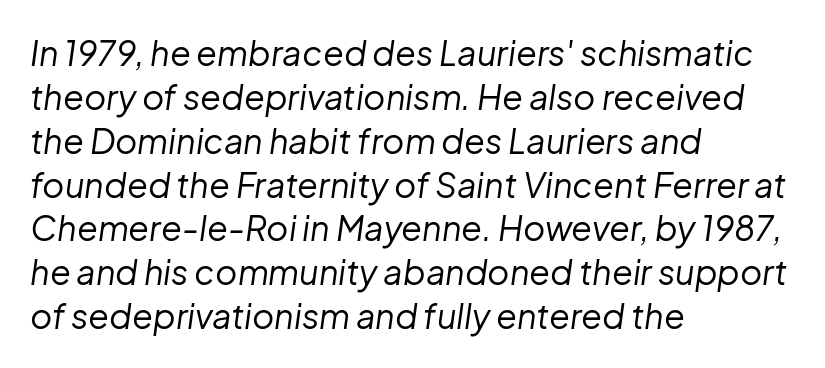
The image shows 34 px regular-weight type, italic (leaning right); set left-aligned, normal line spacing (1.29x), normal letter spacing, not underlined; low stroke contrast and a medium x-height.
